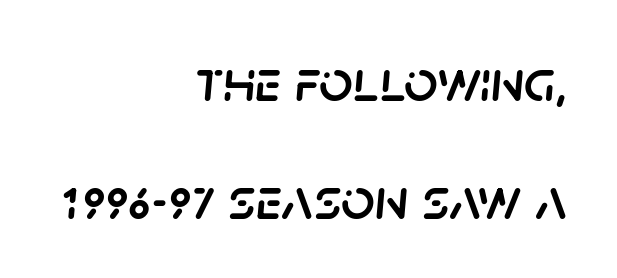
The image shows 59 px text type, italic (leaning right); set right-aligned, loose line spacing (2.0x), normal letter spacing, not underlined; low stroke contrast and a large x-height.
